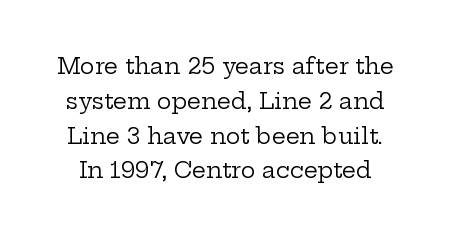
{"italic": "no", "bold": "no", "underline": "no", "line_spacing": "normal", "line_spacing_ratio": 1.58, "letter_spacing": "normal", "letter_spacing_em": 0.0, "glyph_px": 22}
